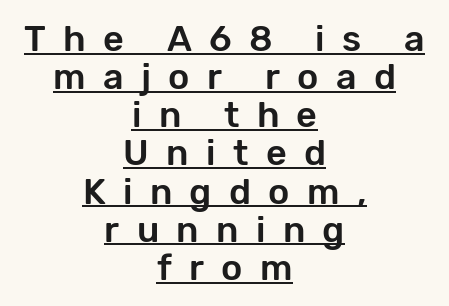
The image shows 36 px sans-serif type, upright; set centered, tight line spacing (1.06x), unusually wide letter spacing (+0.48 em), underlined; low stroke contrast and a medium x-height.
